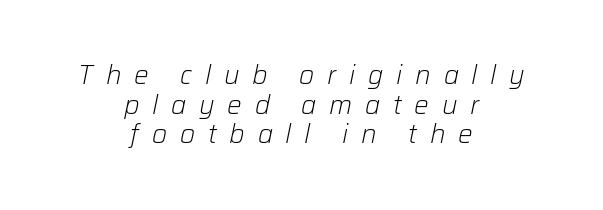
{"italic": "yes", "lean": "right", "slant_degrees": 12, "bold": "no", "underline": "no", "align": "center", "line_spacing": "tight", "line_spacing_ratio": 1.14, "letter_spacing": "wide", "letter_spacing_em": 0.49, "glyph_px": 26}
